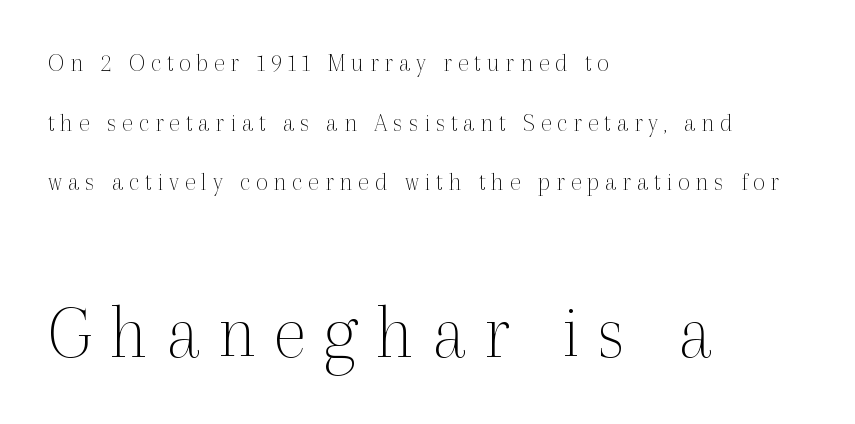
Q: Is the text bold? A: No.
Q: Is the text italic (slanted)? A: No, it is upright.
Q: Is the typeface a serif or a sans-serif typeface? A: Serif.
Q: Is the text underlined? A: No.
Q: How is the paragraph aligned? A: Left-aligned.
Q: Is the spacing between letters normal or unusually wide? A: Unusually wide.
Q: Is the spacing between lines tight, normal or loose? A: Loose.
Q: Which block of text is set in a larger size, the first (top) or the second (bottom)? A: The second (bottom) one.
Q: Width (condensed, normal, or wide)? A: Normal.
Q: x-height? A: Medium.
Q: Monospaced? A: No.
